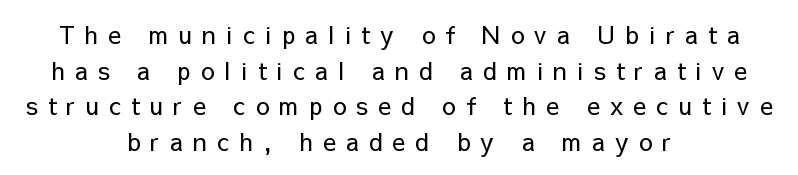
The image shows 24 px text type, upright; set centered, normal line spacing (1.48x), unusually wide letter spacing (+0.43 em), not underlined.
